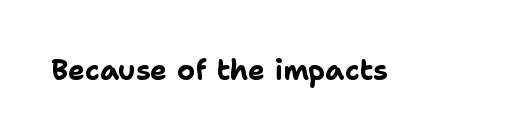
Q: Is the text bold? A: Yes.
Q: Is the text italic (slanted)? A: No, it is upright.
Q: Is the typeface a serif or a sans-serif typeface? A: Sans-serif.
Q: Is the text underlined? A: No.
Q: Is the spacing between letters normal or unusually wide? A: Normal.
Q: Width (condensed, normal, or wide)? A: Normal.
Q: Stroke contrast? A: Low.
Q: x-height? A: Medium.
Q: Monospaced? A: No.
